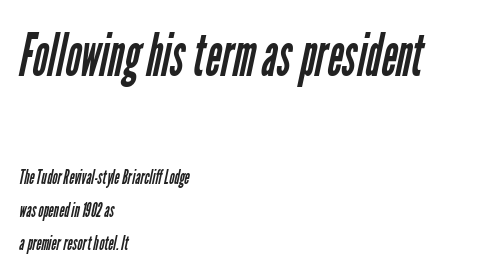
Q: Is the text bold? A: No.
Q: Is the typeface a serif or a sans-serif typeface? A: Sans-serif.
Q: Is the text underlined? A: No.
Q: How is the paragraph aligned? A: Left-aligned.
Q: Is the spacing between letters normal or unusually wide? A: Normal.
Q: Is the spacing between lines tight, normal or loose? A: Normal.
Q: Which block of text is set in a larger size, the first (top) or the second (bottom)? A: The first (top) one.
Q: Width (condensed, normal, or wide)? A: Condensed.
Q: Stroke contrast? A: Low.
Q: x-height? A: Medium.
Q: Monospaced? A: No.
